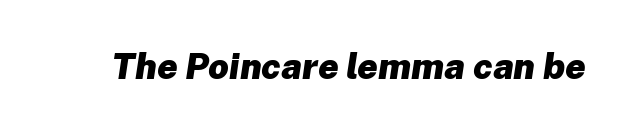
{"italic": "yes", "lean": "right", "slant_degrees": 8, "bold": "yes", "weight": "heavy", "width": "normal", "stroke_contrast": "low", "x_height": "medium", "monospaced": "no", "underline": "no", "letter_spacing": "normal", "letter_spacing_em": 0.0, "glyph_px": 36}
